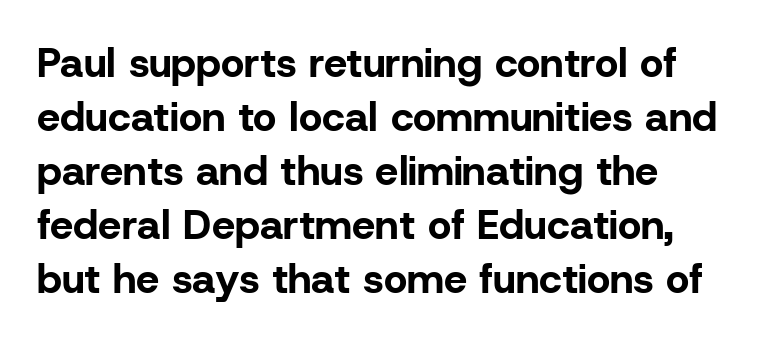
Q: Is the text bold? A: Yes.
Q: Is the text italic (slanted)? A: No, it is upright.
Q: Is the typeface a serif or a sans-serif typeface? A: Sans-serif.
Q: Is the text underlined? A: No.
Q: Is the spacing between letters normal or unusually wide? A: Normal.
Q: Is the spacing between lines tight, normal or loose? A: Normal.
Q: Width (condensed, normal, or wide)? A: Normal.
Q: Stroke contrast? A: Low.
Q: x-height? A: Medium.
Q: Monospaced? A: No.
